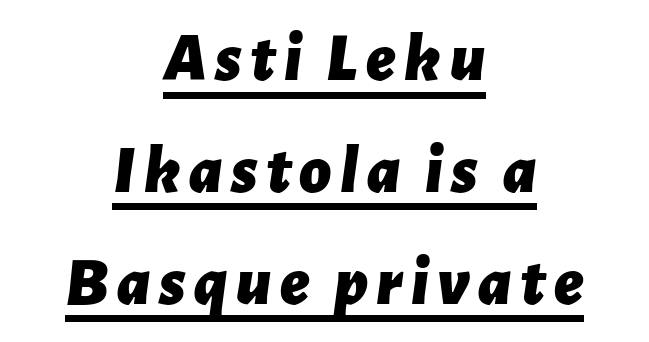
Heft: maximum for text — a bold. Does a line run under the words? Yes, clearly. Compared with a flush-left layout, this one balances lines on the center instead. The lettering tilts uniformly, giving the passage an italic look. Each letter keeps its own natural width here, so spacing adapts to shape.
